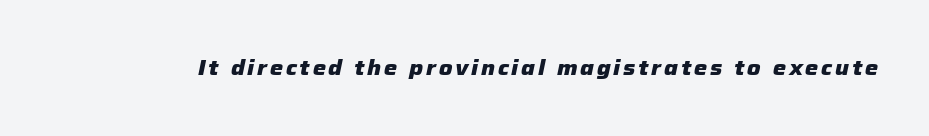
The image shows 21 px bold type, italic (leaning right); set not underlined.
